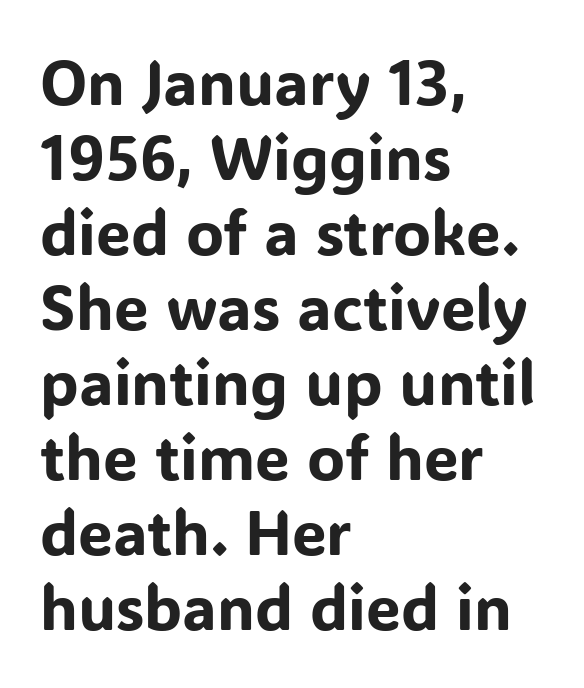
Q: Is the text italic (slanted)? A: No, it is upright.
Q: Is the typeface a serif or a sans-serif typeface? A: Sans-serif.
Q: Is the text underlined? A: No.
Q: How is the paragraph aligned? A: Left-aligned.
Q: Is the spacing between letters normal or unusually wide? A: Normal.
Q: Width (condensed, normal, or wide)? A: Normal.
Q: Stroke contrast? A: Low.
Q: x-height? A: Medium.
Q: Monospaced? A: No.
